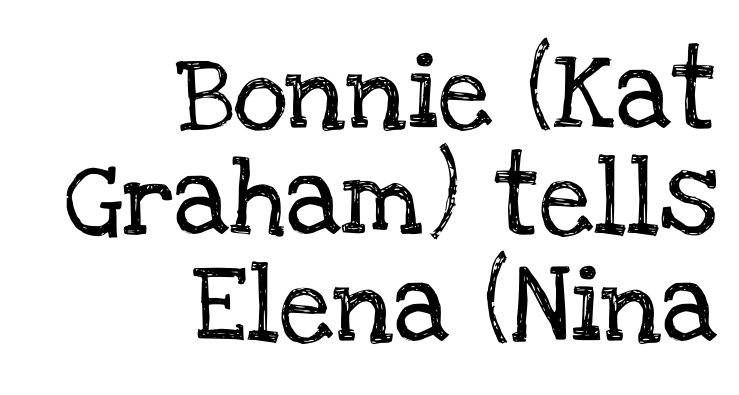
{"serif": "yes", "italic": "no", "width": "normal", "stroke_contrast": "low", "x_height": "large", "monospaced": "no", "underline": "no", "align": "right", "line_spacing": "normal", "line_spacing_ratio": 1.38, "letter_spacing": "normal", "letter_spacing_em": 0.0, "glyph_px": 77}
